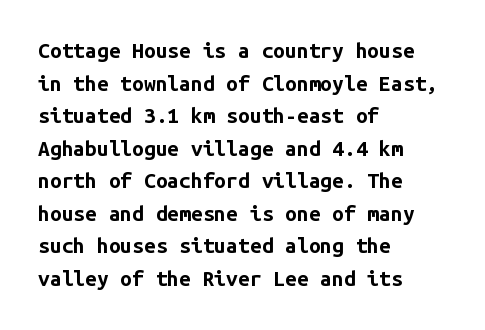
The rendering anchors every line to the left-hand side. In terms of posture, this sample is upright. This sample uses plain, unmodified letter spacing. The gap between lines stays unmarked.
